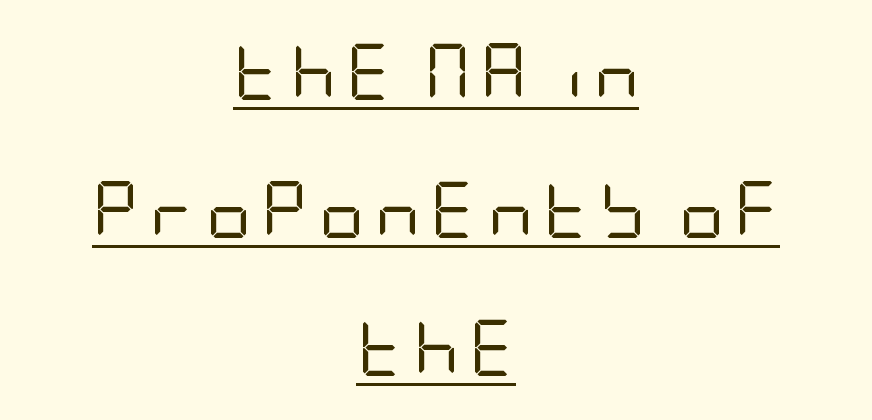
{"serif": "no", "italic": "no", "bold": "no", "weight": "regular", "width": "condensed", "stroke_contrast": "low", "x_height": "large", "underline": "yes", "align": "center", "line_spacing": "loose", "line_spacing_ratio": 2.46, "glyph_px": 56}
